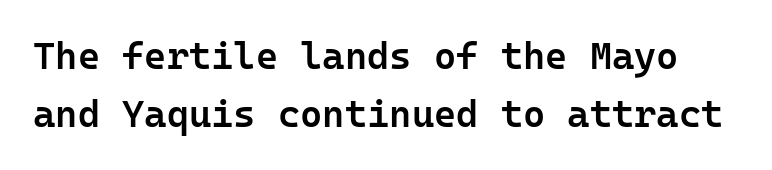
The image shows 38 px semibold sans-serif type, upright, monospaced; set normal line spacing (1.53x), normal letter spacing, not underlined; low stroke contrast and a medium x-height.
